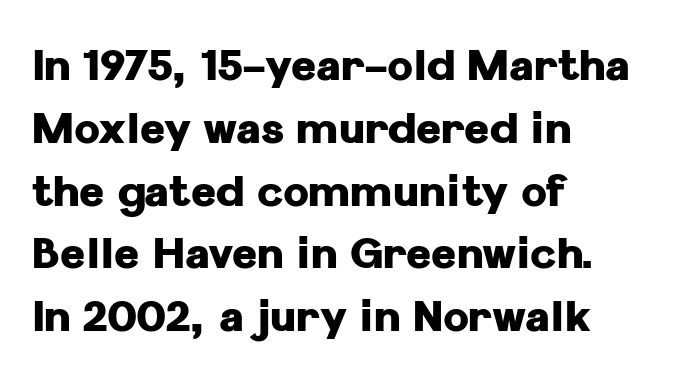
{"serif": "no", "italic": "no", "bold": "yes", "weight": "heavy", "width": "normal", "stroke_contrast": "low", "x_height": "medium", "monospaced": "no", "underline": "no", "align": "left", "line_spacing": "normal", "line_spacing_ratio": 1.46, "letter_spacing": "normal", "letter_spacing_em": 0.0, "glyph_px": 43}
